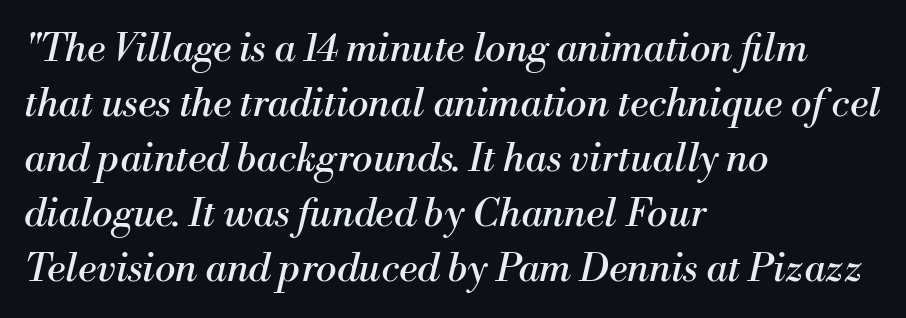
Q: Is the text bold? A: No.
Q: Is the text italic (slanted)? A: Yes, it leans right by about 13 degrees.
Q: Is the typeface a serif or a sans-serif typeface? A: Serif.
Q: Is the text underlined? A: No.
Q: How is the paragraph aligned? A: Left-aligned.
Q: Is the spacing between letters normal or unusually wide? A: Normal.
Q: Is the spacing between lines tight, normal or loose? A: Normal.
Q: Width (condensed, normal, or wide)? A: Normal.
Q: Stroke contrast? A: Medium.
Q: x-height? A: Small.
Q: Monospaced? A: No.
